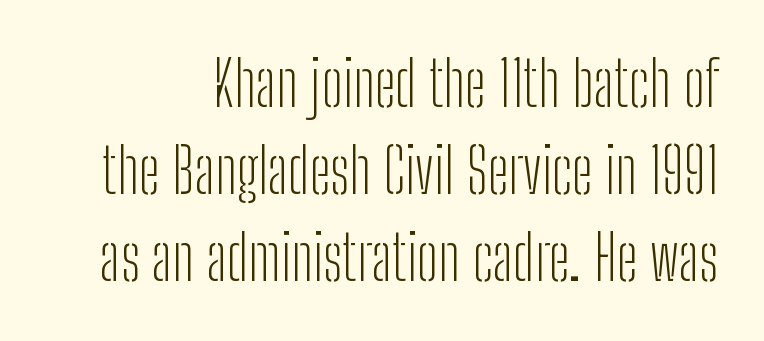
The image shows 62 px light, condensed sans-serif type, upright; set normal line spacing (1.4x), normal letter spacing, not underlined; low stroke contrast and a medium x-height.
